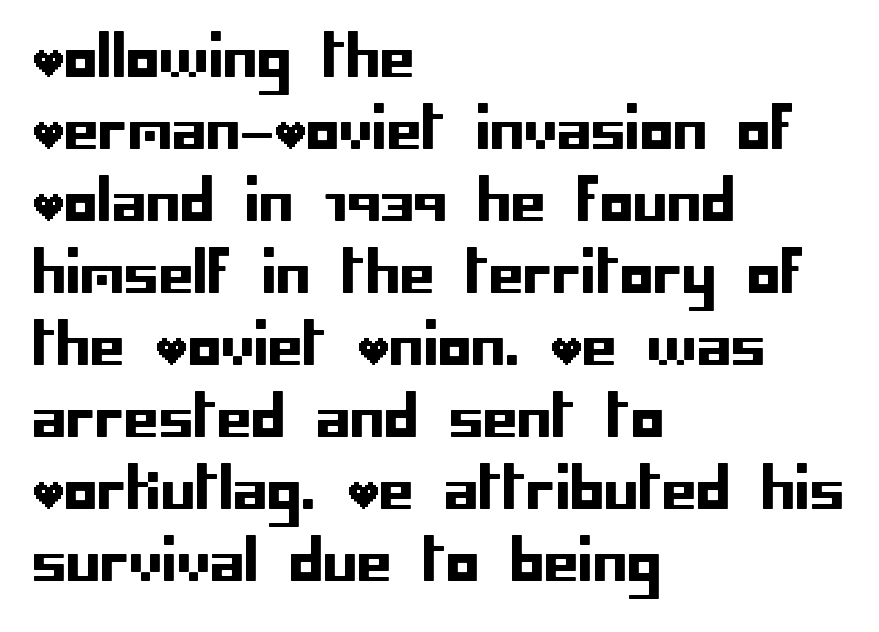
{"serif": "no", "italic": "no", "width": "normal", "stroke_contrast": "low", "x_height": "large", "underline": "no", "align": "left", "line_spacing": "normal", "line_spacing_ratio": 1.31, "letter_spacing": "normal", "letter_spacing_em": 0.0, "glyph_px": 55}
